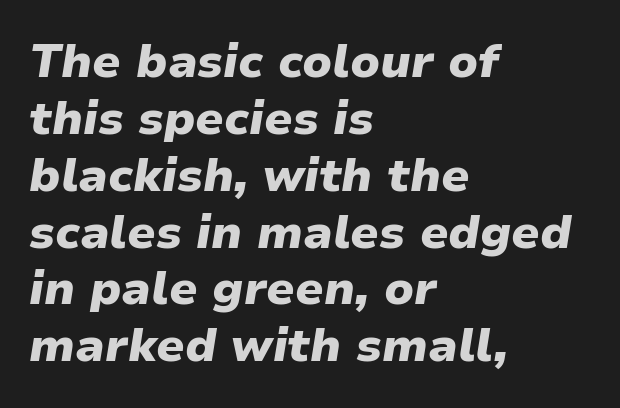
Q: Is the text bold? A: Yes.
Q: Is the text italic (slanted)? A: Yes, it leans right by about 9 degrees.
Q: Is the text underlined? A: No.
Q: How is the paragraph aligned? A: Left-aligned.
Q: Is the spacing between letters normal or unusually wide? A: Normal.
Q: Width (condensed, normal, or wide)? A: Normal.
Q: Stroke contrast? A: Low.
Q: x-height? A: Medium.
Q: Monospaced? A: No.
